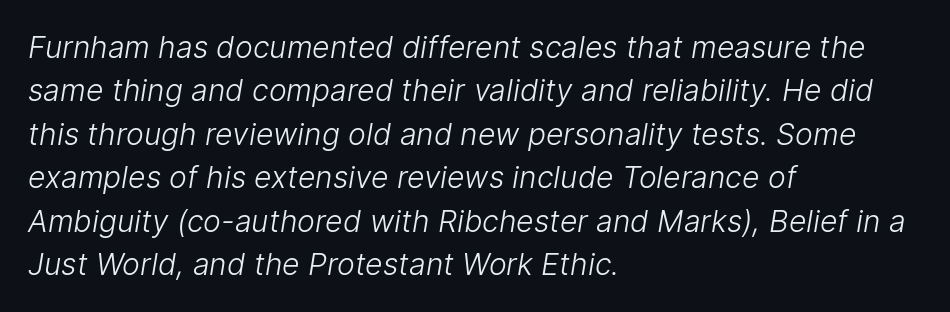
Students, note that the glyphs here touch the page at normal intervals. Weight class: somewhere from thin through regular. Line spacing here is normal. These lines are composed in type without serifs.
